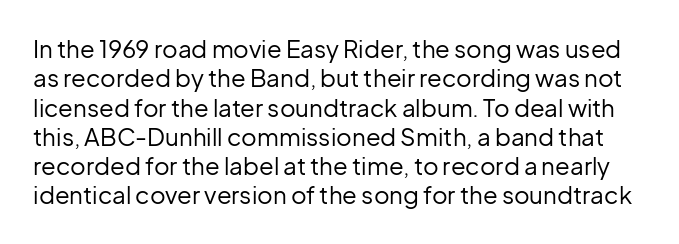
Q: Is the text bold? A: No.
Q: Is the text italic (slanted)? A: No, it is upright.
Q: Is the text underlined? A: No.
Q: Is the spacing between letters normal or unusually wide? A: Normal.
